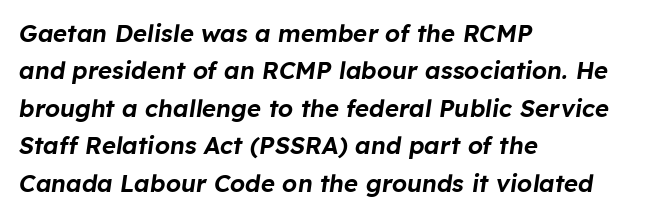
The rendering uses a moderate line-height, typical for paragraphs. Underlining? Definitely not there. Tall strokes in this sample are angled rather than plumb. Left-aligned paragraph, ragged on the right. Tracking value appears to be zero — textbook default spacing.
